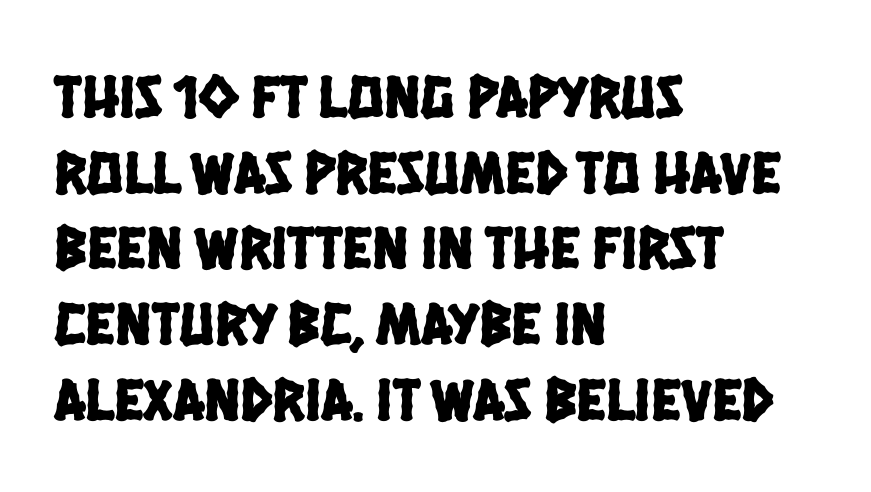
The image shows 61 px condensed sans-serif type; set left-aligned, line spacing 1.24x, normal letter spacing, not underlined; low stroke contrast and a large x-height.
